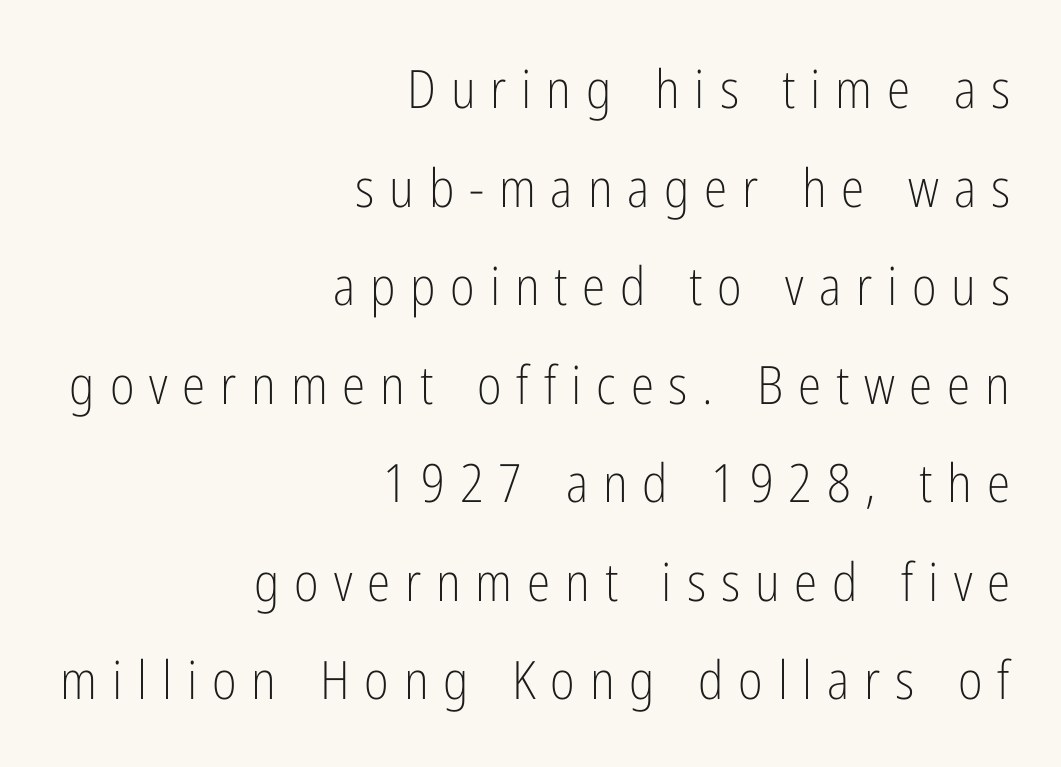
{"serif": "no", "italic": "no", "bold": "no", "weight": "light", "width": "condensed", "stroke_contrast": "low", "x_height": "medium", "monospaced": "no", "underline": "no", "align": "right", "line_spacing_ratio": 1.86, "letter_spacing": "wide", "letter_spacing_em": 0.28, "glyph_px": 53}
